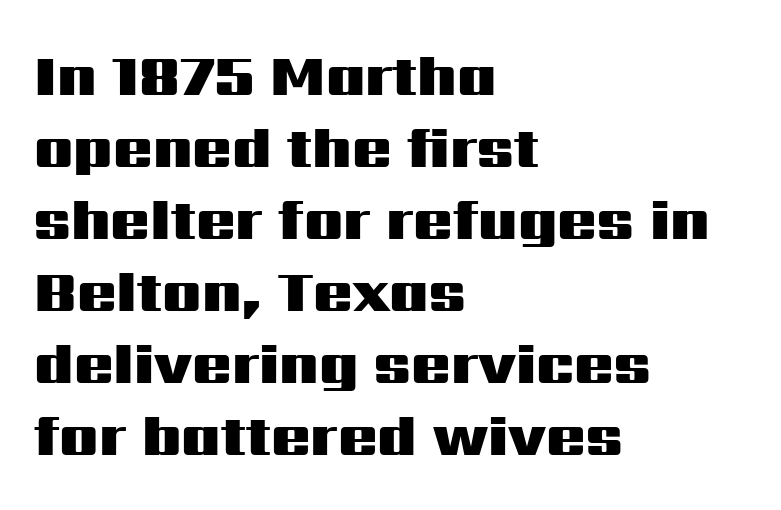
Proportional: the letters do not fall into vertical columns. Every letter is thick-stroked: bold, no question. Honestly, the letter spacing is just normal — you wouldn't notice it. Left-aligned paragraph, ragged on the right. You can tell it's not italic because the verticals are truly vertical. Descenders are the only things crossing below the line.
